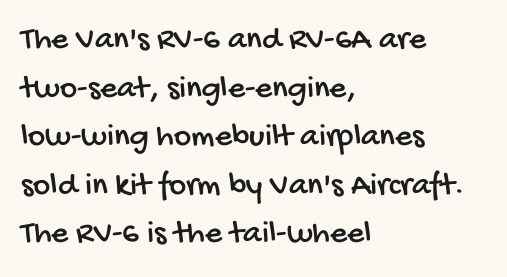
Q: Is the typeface a serif or a sans-serif typeface? A: Sans-serif.
Q: Is the text underlined? A: No.
Q: How is the paragraph aligned? A: Left-aligned.
Q: Is the spacing between letters normal or unusually wide? A: Normal.
Q: Is the spacing between lines tight, normal or loose? A: Normal.
Q: Width (condensed, normal, or wide)? A: Condensed.
Q: Stroke contrast? A: Low.
Q: x-height? A: Large.
Q: Monospaced? A: No.
